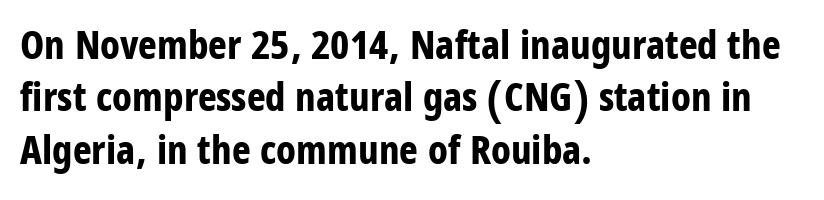
Q: Is the text bold? A: Yes.
Q: Is the text italic (slanted)? A: No, it is upright.
Q: Is the typeface a serif or a sans-serif typeface? A: Sans-serif.
Q: Is the text underlined? A: No.
Q: How is the paragraph aligned? A: Left-aligned.
Q: Is the spacing between letters normal or unusually wide? A: Normal.
Q: Is the spacing between lines tight, normal or loose? A: Normal.
Q: Width (condensed, normal, or wide)? A: Condensed.
Q: Stroke contrast? A: Low.
Q: x-height? A: Large.
Q: Monospaced? A: No.
